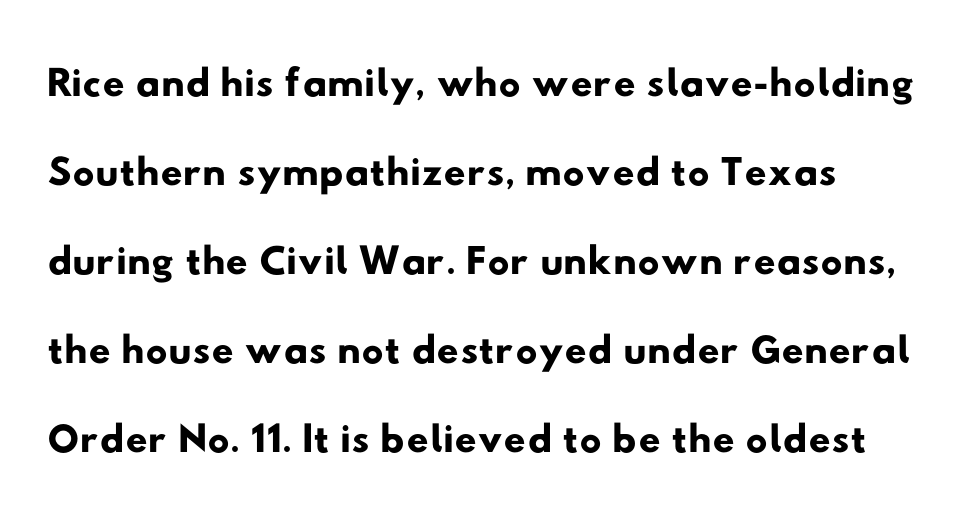
Between one letter and the next there's only the usual sliver of space. Type without underlining. The passage shown is typed in a proportional face where columns would drift. To sum up the face: it is a sans, with no serifs.
